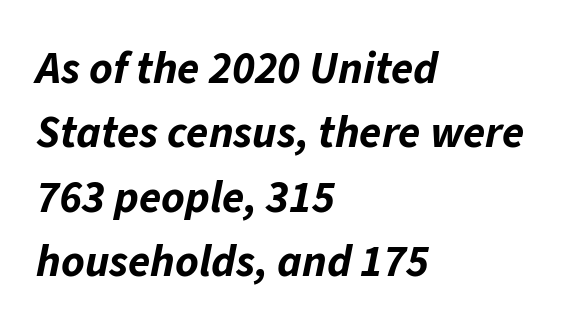
{"italic": "yes", "lean": "right", "slant_degrees": 11, "bold": "yes", "weight": "bold", "width": "normal", "stroke_contrast": "low", "x_height": "medium", "monospaced": "no", "underline": "no", "align": "left", "line_spacing": "normal", "line_spacing_ratio": 1.43, "letter_spacing": "normal", "letter_spacing_em": 0.0, "glyph_px": 45}
